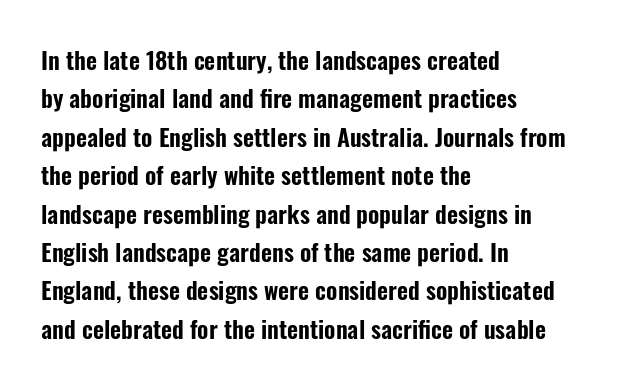
How would I describe the line gaps? Plain and ordinary. Teacher's note: observe the even left margin — that is flush-left alignment. Decoration check: the copy has no underline. Characters follow at the spacing the type designer built in. Is there any slant? The stems are plumb.
